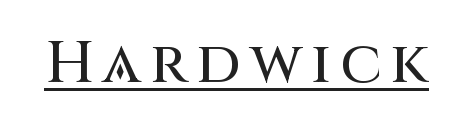
{"serif": "no", "italic": "no", "width": "normal", "stroke_contrast": "medium", "x_height": "large", "monospaced": "no", "underline": "yes", "glyph_px": 59}
